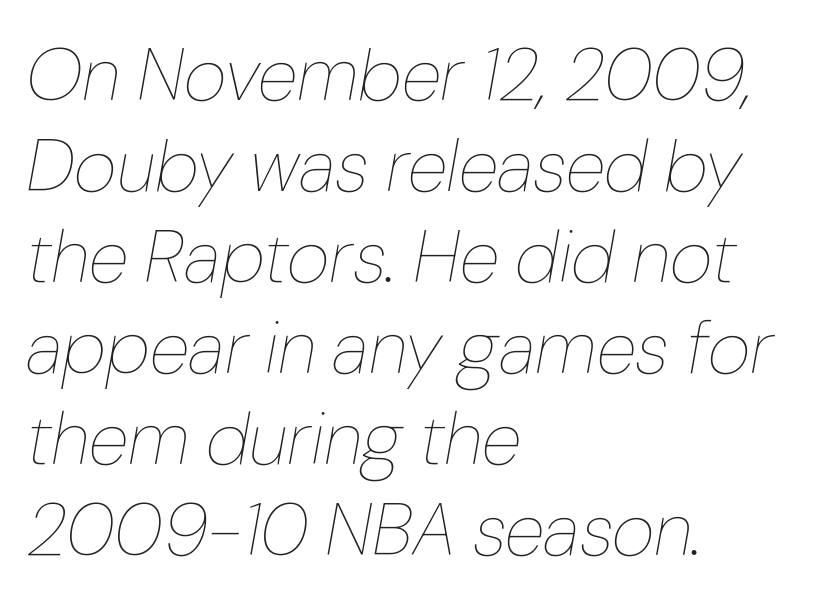
Q: Is the text bold? A: No.
Q: Is the text italic (slanted)? A: Yes, it leans right by about 10 degrees.
Q: Is the text underlined? A: No.
Q: How is the paragraph aligned? A: Left-aligned.
Q: Is the spacing between letters normal or unusually wide? A: Normal.
Q: Width (condensed, normal, or wide)? A: Normal.
Q: Stroke contrast? A: Low.
Q: x-height? A: Medium.
Q: Monospaced? A: No.
